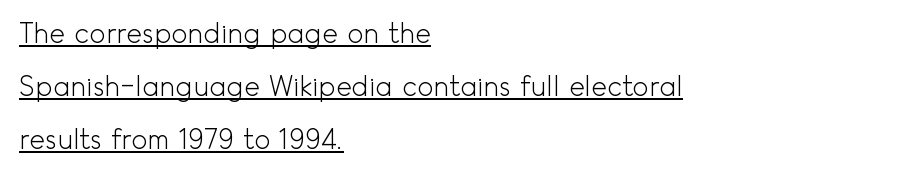
The image shows 27 px text type, upright; set left-aligned, loose line spacing (1.96x), normal letter spacing, underlined.
